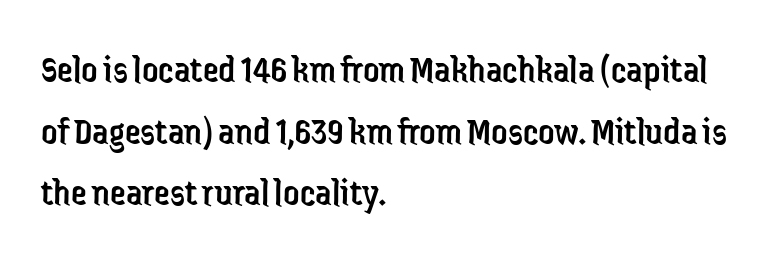
The passage shown is not underscored anywhere. The typesetting does not lean heavy: it is not bold. Ordinary non-slanted type is in use. The letters advance in unequal steps, a hallmark of proportional type.
